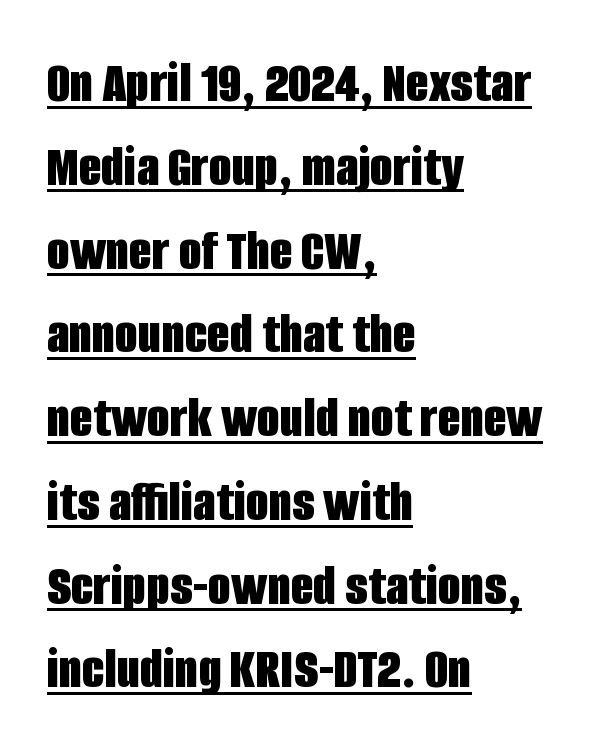
The setting favours the left margin, as ordinary paragraphs usually do. The typesetter has applied underlining to the passage shown. Every stem runs plumb, perpendicular to the baseline. The strokes are fattened all the way to bold.
